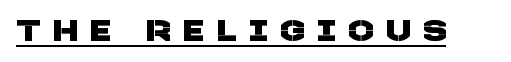
Q: Is the typeface a serif or a sans-serif typeface? A: Sans-serif.
Q: Is the text underlined? A: Yes.
Q: Is the spacing between letters normal or unusually wide? A: Unusually wide.
Q: Width (condensed, normal, or wide)? A: Normal.
Q: Stroke contrast? A: Low.
Q: x-height? A: Large.
Q: Monospaced? A: No.
